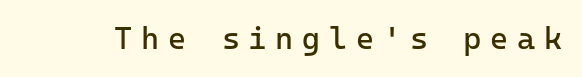
It's the straight-up-and-down kind of type. The tracking jumps out immediately: characters are airy and widely separated. These lines are composed in type without serifs. The letterforms sit at book weight or below. Descenders are the only things crossing below the line.
